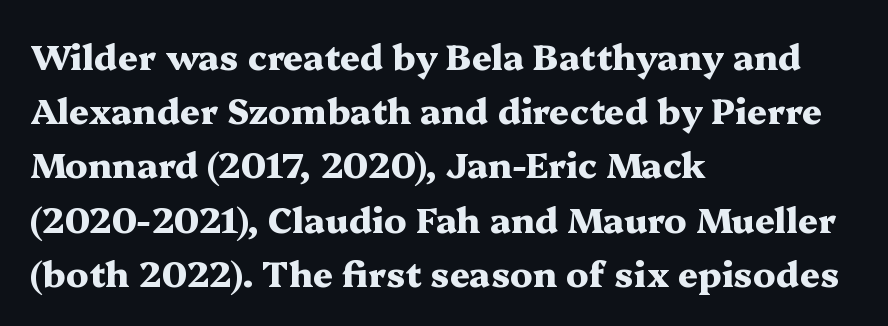
Q: Is the text bold? A: Yes.
Q: Is the text italic (slanted)? A: No, it is upright.
Q: Is the typeface a serif or a sans-serif typeface? A: Serif.
Q: Is the text underlined? A: No.
Q: How is the paragraph aligned? A: Left-aligned.
Q: Is the spacing between letters normal or unusually wide? A: Normal.
Q: Is the spacing between lines tight, normal or loose? A: Normal.
Q: Width (condensed, normal, or wide)? A: Wide.
Q: Stroke contrast? A: Medium.
Q: x-height? A: Medium.
Q: Monospaced? A: No.
